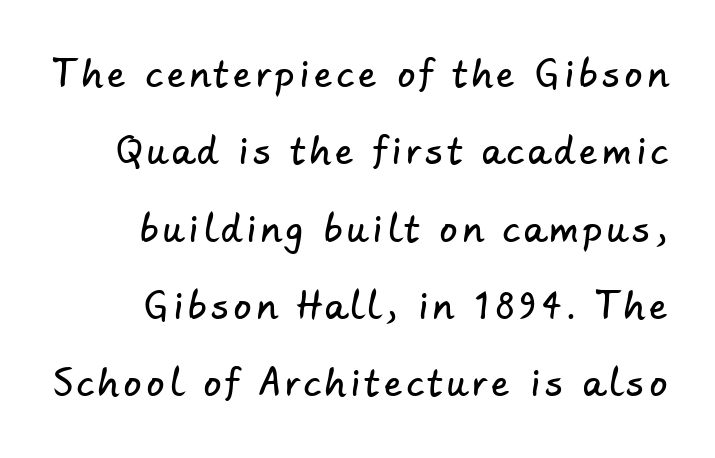
The image shows 35 px sans-serif type; set loose line spacing (2.21x), not underlined; low stroke contrast and a small x-height.
